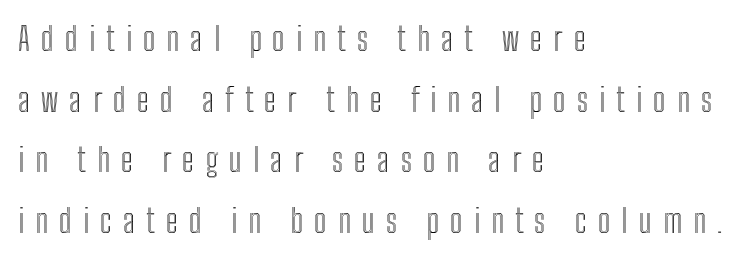
The image shows 33 px condensed type, upright; set left-aligned, line spacing 1.84x, unusually wide letter spacing (+0.34 em), not underlined; a medium x-height.
